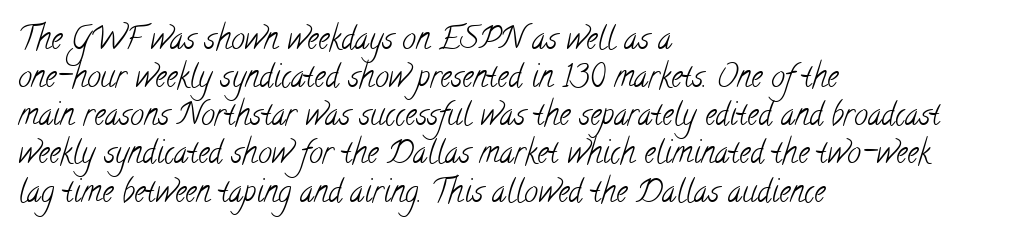
Q: Is the text bold? A: No.
Q: Is the typeface a serif or a sans-serif typeface? A: Serif.
Q: Is the text underlined? A: No.
Q: How is the paragraph aligned? A: Left-aligned.
Q: Is the spacing between letters normal or unusually wide? A: Normal.
Q: Width (condensed, normal, or wide)? A: Condensed.
Q: Stroke contrast? A: Low.
Q: x-height? A: Small.
Q: Monospaced? A: No.
